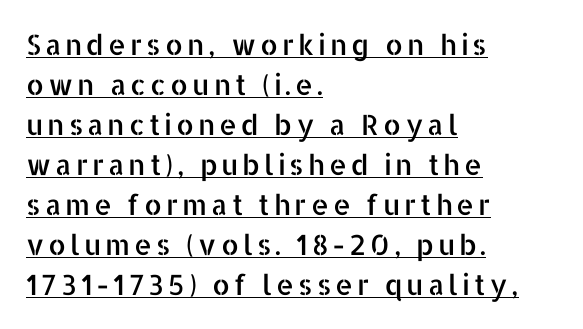
Q: Is the text italic (slanted)? A: No, it is upright.
Q: Is the typeface a serif or a sans-serif typeface? A: Sans-serif.
Q: Is the text underlined? A: Yes.
Q: How is the paragraph aligned? A: Left-aligned.
Q: Is the spacing between lines tight, normal or loose? A: Normal.
Q: Width (condensed, normal, or wide)? A: Normal.
Q: Stroke contrast? A: Low.
Q: x-height? A: Medium.
Q: Monospaced? A: No.
